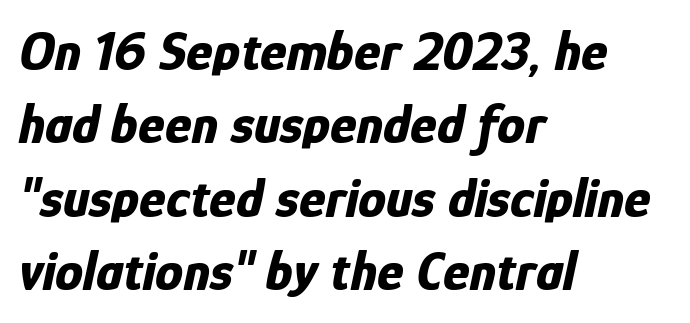
The image shows 56 px bold, condensed type, italic (leaning right); set left-aligned, normal line spacing (1.31x), normal letter spacing, not underlined; low stroke contrast and a medium x-height.
